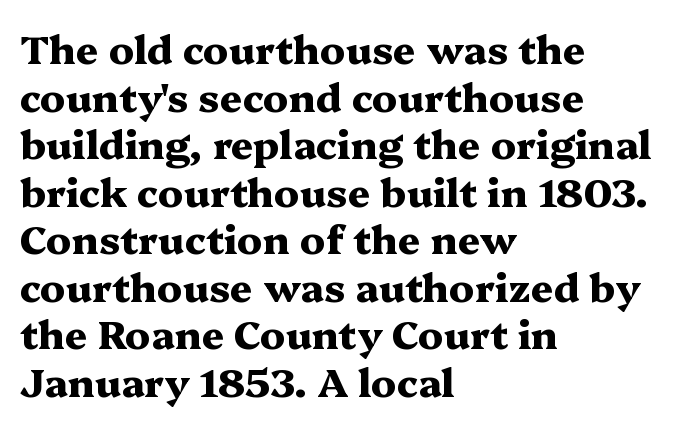
{"serif": "yes", "italic": "no", "bold": "yes", "weight": "heavy", "width": "wide", "stroke_contrast": "medium", "x_height": "medium", "monospaced": "no", "underline": "no", "align": "left", "line_spacing_ratio": 1.22, "letter_spacing": "normal", "letter_spacing_em": 0.0, "glyph_px": 39}
